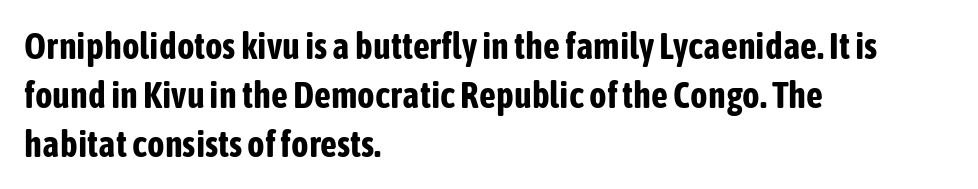
The image shows 37 px bold, condensed sans-serif type, upright; set left-aligned, normal line spacing (1.32x), normal letter spacing, not underlined; low stroke contrast and a medium x-height.
